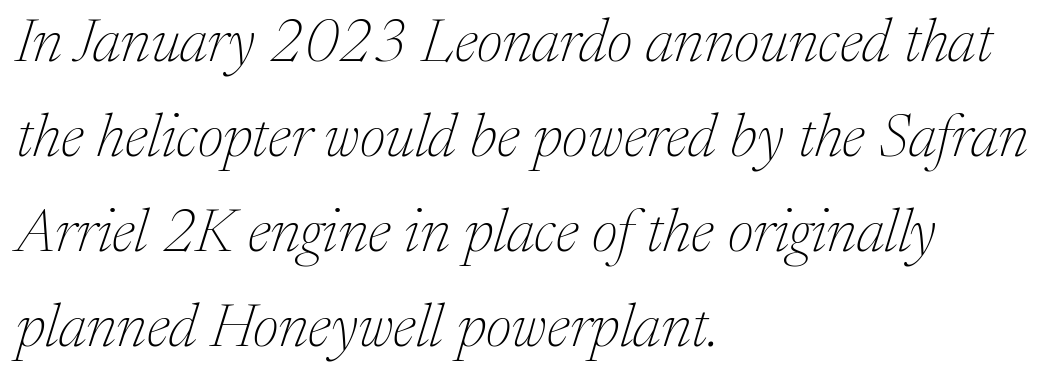
Q: Is the text bold? A: No.
Q: Is the text italic (slanted)? A: Yes, it leans right by about 17 degrees.
Q: Is the typeface a serif or a sans-serif typeface? A: Serif.
Q: Is the text underlined? A: No.
Q: How is the paragraph aligned? A: Left-aligned.
Q: Is the spacing between letters normal or unusually wide? A: Normal.
Q: Is the spacing between lines tight, normal or loose? A: Normal.
Q: Width (condensed, normal, or wide)? A: Normal.
Q: Stroke contrast? A: Medium.
Q: x-height? A: Medium.
Q: Monospaced? A: No.
